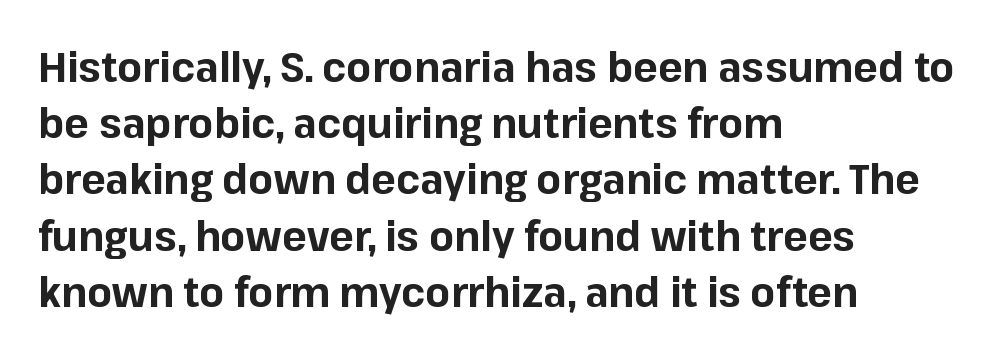
Q: Is the text bold? A: Yes.
Q: Is the text italic (slanted)? A: No, it is upright.
Q: Is the typeface a serif or a sans-serif typeface? A: Sans-serif.
Q: Is the text underlined? A: No.
Q: How is the paragraph aligned? A: Left-aligned.
Q: Is the spacing between letters normal or unusually wide? A: Normal.
Q: Is the spacing between lines tight, normal or loose? A: Normal.
Q: Width (condensed, normal, or wide)? A: Normal.
Q: Stroke contrast? A: Low.
Q: x-height? A: Medium.
Q: Monospaced? A: No.
